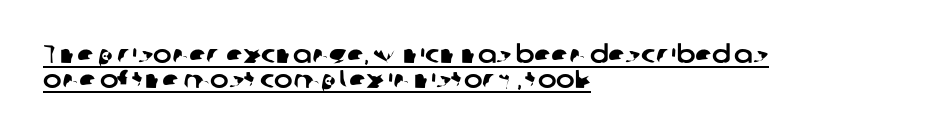
Here the glyphs are tracked normally, forming tight word shapes. Beneath each row of characters lies a ruled line. The rendering anchors every line to the left-hand side. This sample trades vertical openness for compactness between lines.
